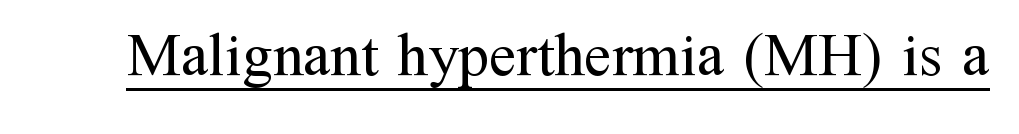
Q: Is the text bold? A: No.
Q: Is the text italic (slanted)? A: No, it is upright.
Q: Is the typeface a serif or a sans-serif typeface? A: Serif.
Q: Is the text underlined? A: Yes.
Q: Is the spacing between letters normal or unusually wide? A: Normal.
Q: Width (condensed, normal, or wide)? A: Normal.
Q: Stroke contrast? A: Medium.
Q: x-height? A: Medium.
Q: Monospaced? A: No.
